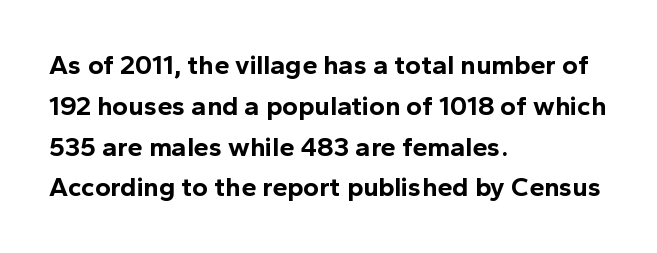
Q: Is the text bold? A: Yes.
Q: Is the text italic (slanted)? A: No, it is upright.
Q: Is the text underlined? A: No.
Q: How is the paragraph aligned? A: Left-aligned.
Q: Is the spacing between letters normal or unusually wide? A: Normal.
Q: Is the spacing between lines tight, normal or loose? A: Normal.
